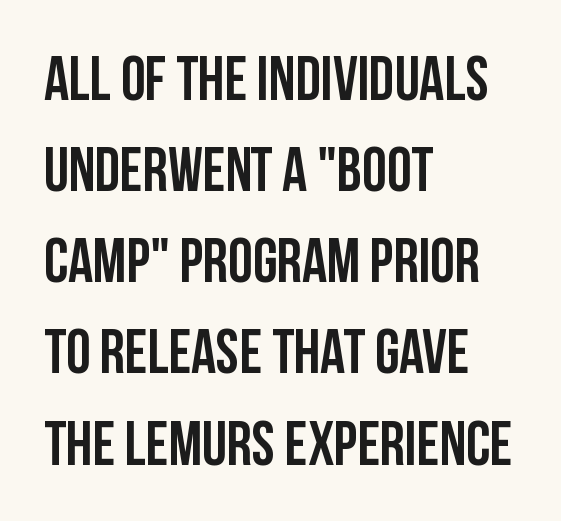
The image shows 62 px semibold, condensed sans-serif type, upright; set left-aligned, normal line spacing (1.47x), normal letter spacing, not underlined; low stroke contrast and a large x-height.
